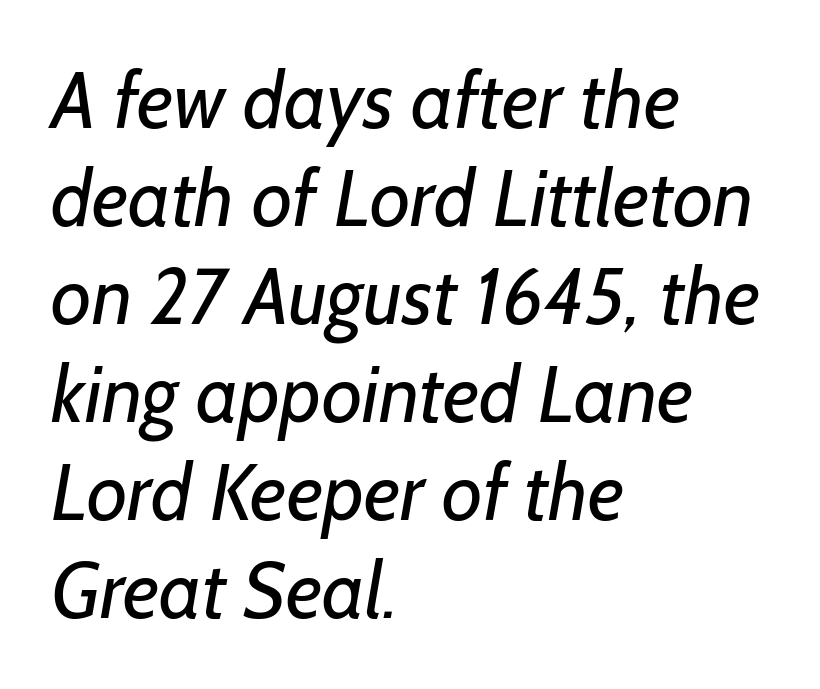
The area under the type is left untouched. Here the designer chose a conventional face with non-uniform glyph widths. The font is comparable to plain body text, perhaps lighter. The tracking reads as untouched default to a designer's eye. Reading down the block, your eye returns to a fixed left position each line.
